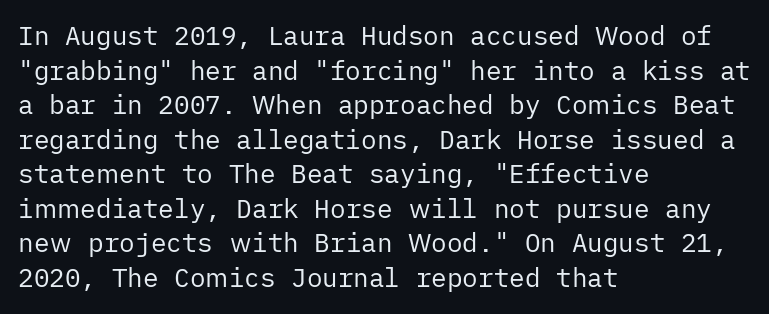
No chunkiness to these letters — they're not bold. A classic flush-left, rag-right setting is used for this passage. One glance says typical: line gaps are just what's usual. The letters sit at their default tracking, neither squeezed nor spread.
